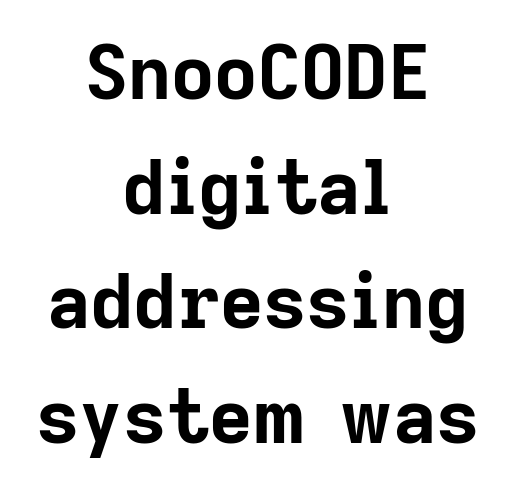
The face used here is a sans, in the tradition of grotesques and geometrics. How would I describe the line gaps? Plain and ordinary. The rendering keeps characters at their native spacing. If you folded the block vertically in half, each line would mirror itself in length. Think of a printed novel: that variable character pitch is what you see here. The sample has been set heavy, in full bold.
